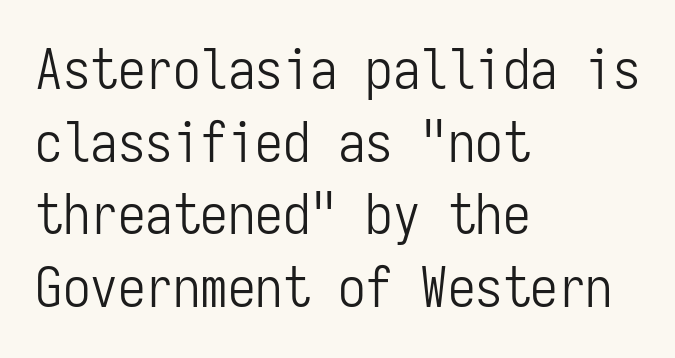
Do the characters align in a grid? Yes, the font is monospaced. If you measured baseline to baseline, you'd find a middling distance. A sans-serif font was chosen for this passage. This sample uses plain, unmodified letter spacing. Visually the block forms a straight wall on the left and a jagged coastline on the right. Upright lettering throughout.
